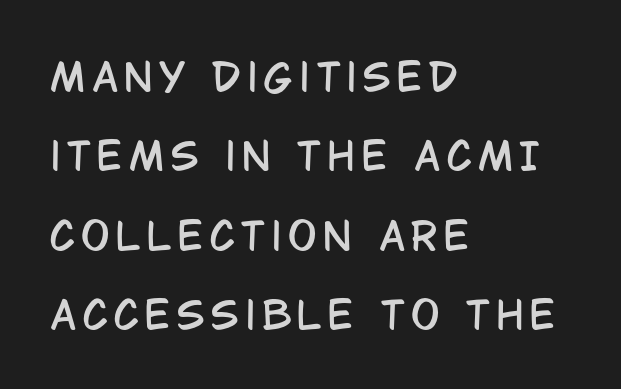
{"serif": "no", "italic": "no", "width": "condensed", "stroke_contrast": "low", "x_height": "large", "monospaced": "no", "underline": "no", "align": "left", "line_spacing": "loose", "line_spacing_ratio": 2.09, "glyph_px": 38}
